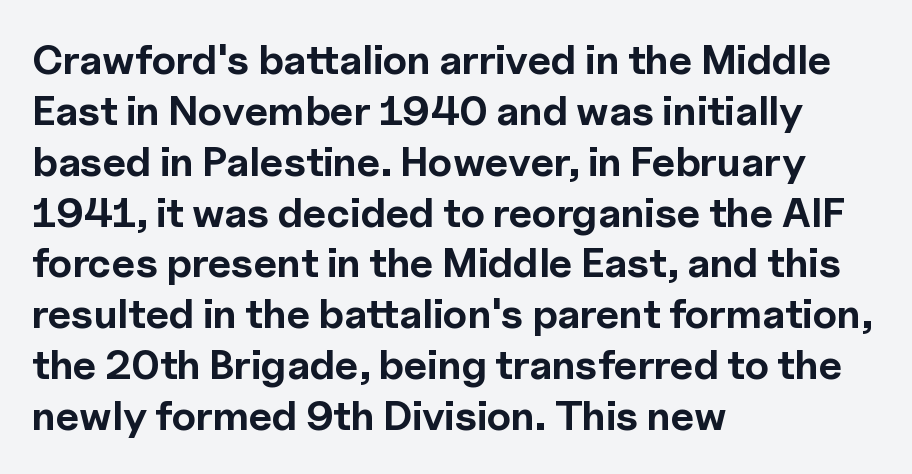
Q: Is the text bold? A: Yes.
Q: Is the text italic (slanted)? A: No, it is upright.
Q: Is the typeface a serif or a sans-serif typeface? A: Sans-serif.
Q: Is the text underlined? A: No.
Q: How is the paragraph aligned? A: Left-aligned.
Q: Is the spacing between letters normal or unusually wide? A: Normal.
Q: Width (condensed, normal, or wide)? A: Normal.
Q: x-height? A: Medium.
Q: Monospaced? A: No.
